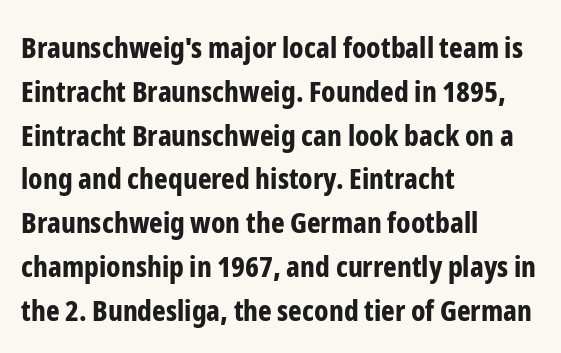
If you drew a ruler down the left edge, every line would touch it. This sample has the flowing, uneven cadence of proportional lettering. Vertically, the passage feels balanced, rows spaced as you'd expect. A roman cut, with each character standing at attention. The glyphs are unaccompanied by any horizontal stroke below them.
